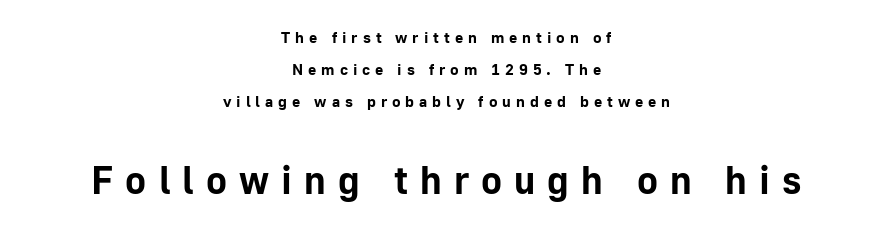
The image shows 39 px bold sans-serif type, upright; set centered, loose line spacing (2.01x), unusually wide letter spacing (+0.31 em), not underlined; the second (bottom) block is 2.44x larger; low stroke contrast and a medium x-height.
